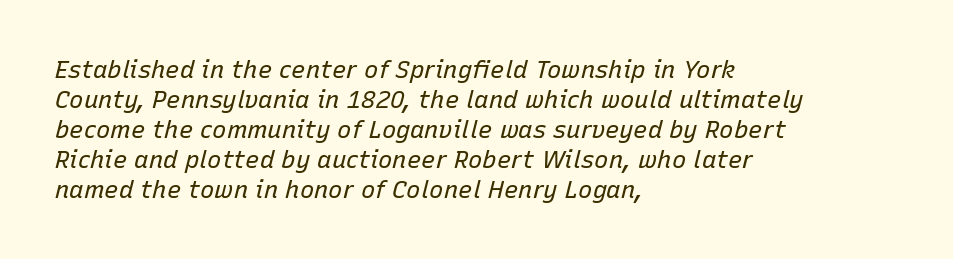
The image shows 24 px text type, italic (leaning right); set left-aligned, normal line spacing (1.25x), normal letter spacing, not underlined.
